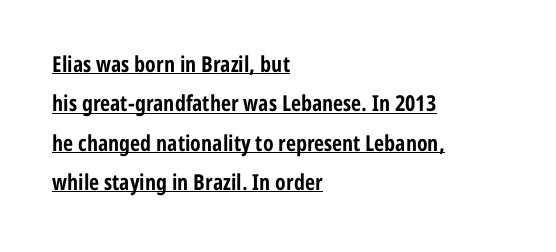
Q: Is the text bold? A: Yes.
Q: Is the text italic (slanted)? A: No, it is upright.
Q: Is the text underlined? A: Yes.
Q: How is the paragraph aligned? A: Left-aligned.
Q: Is the spacing between letters normal or unusually wide? A: Normal.
